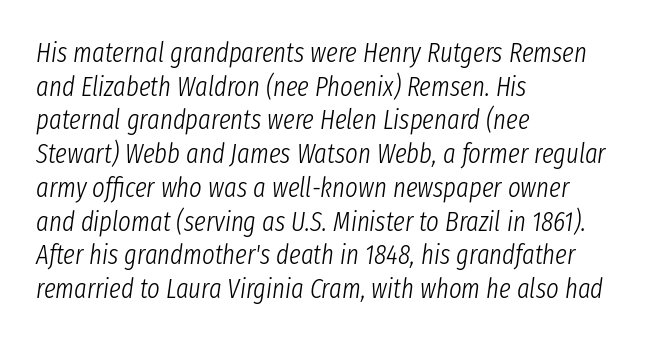
Q: Is the text bold? A: No.
Q: Is the text italic (slanted)? A: Yes, it leans right by about 8 degrees.
Q: Is the text underlined? A: No.
Q: How is the paragraph aligned? A: Left-aligned.
Q: Is the spacing between letters normal or unusually wide? A: Normal.
Q: Is the spacing between lines tight, normal or loose? A: Normal.
